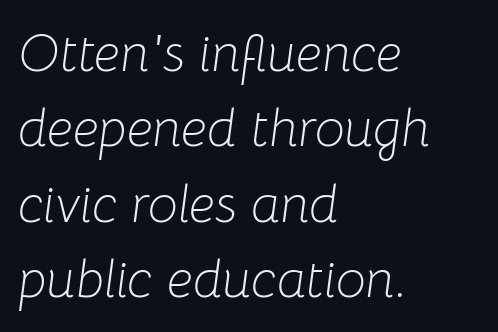
{"italic": "yes", "lean": "right", "slant_degrees": 8, "bold": "no", "weight": "light", "width": "normal", "stroke_contrast": "low", "x_height": "medium", "monospaced": "no", "underline": "no", "align": "left", "line_spacing": "normal", "line_spacing_ratio": 1.42, "letter_spacing": "normal", "letter_spacing_em": 0.0, "glyph_px": 53}
